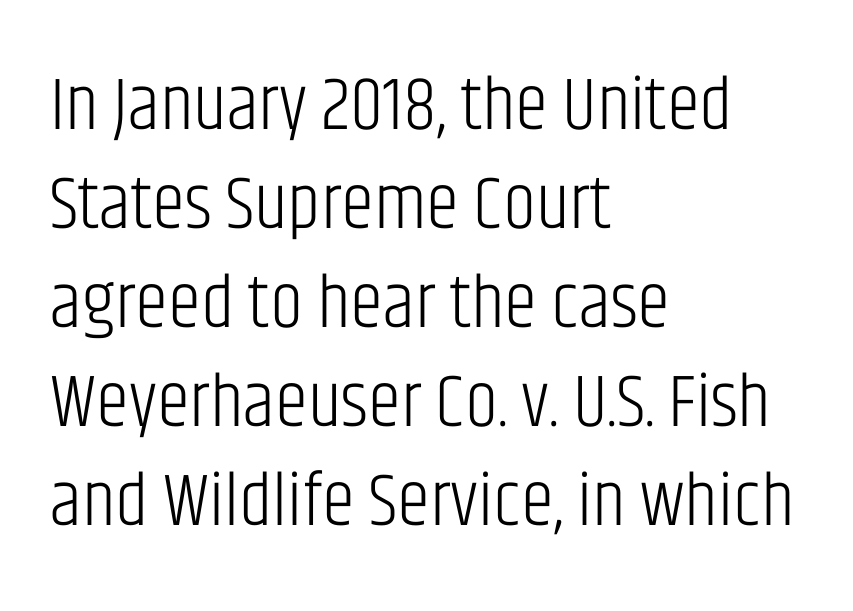
Q: Is the text bold? A: No.
Q: Is the text italic (slanted)? A: No, it is upright.
Q: Is the typeface a serif or a sans-serif typeface? A: Sans-serif.
Q: Is the text underlined? A: No.
Q: How is the paragraph aligned? A: Left-aligned.
Q: Is the spacing between letters normal or unusually wide? A: Normal.
Q: Is the spacing between lines tight, normal or loose? A: Normal.
Q: Width (condensed, normal, or wide)? A: Condensed.
Q: Stroke contrast? A: Low.
Q: x-height? A: Large.
Q: Monospaced? A: No.
